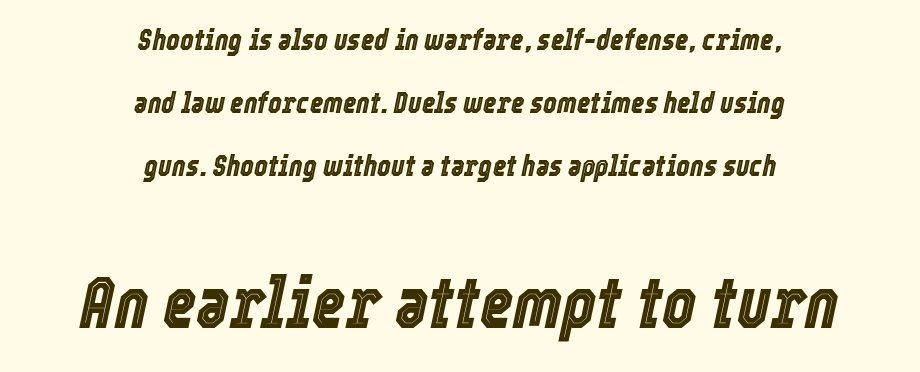
{"italic": "yes", "lean": "right", "slant_degrees": 12, "width": "condensed", "x_height": "medium", "monospaced": "no", "underline": "no", "align": "center", "line_spacing": "loose", "line_spacing_ratio": 2.17, "letter_spacing": "normal", "letter_spacing_em": 0.0, "larger_block": "second", "size_ratio": 2.48, "glyph_px": 72}
